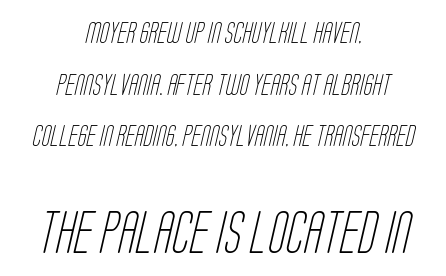
Q: Is the text bold? A: No.
Q: Is the typeface a serif or a sans-serif typeface? A: Sans-serif.
Q: Is the text underlined? A: No.
Q: How is the paragraph aligned? A: Centered.
Q: Is the spacing between letters normal or unusually wide? A: Normal.
Q: Is the spacing between lines tight, normal or loose? A: Loose.
Q: Which block of text is set in a larger size, the first (top) or the second (bottom)? A: The second (bottom) one.
Q: Width (condensed, normal, or wide)? A: Condensed.
Q: Stroke contrast? A: Low.
Q: x-height? A: Large.
Q: Monospaced? A: No.
